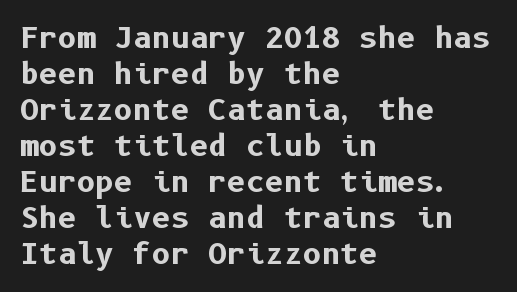
Q: Is the text bold? A: Yes.
Q: Is the text italic (slanted)? A: No, it is upright.
Q: Is the typeface a serif or a sans-serif typeface? A: Sans-serif.
Q: Is the text underlined? A: No.
Q: How is the paragraph aligned? A: Left-aligned.
Q: Is the spacing between letters normal or unusually wide? A: Normal.
Q: Width (condensed, normal, or wide)? A: Normal.
Q: Stroke contrast? A: Low.
Q: x-height? A: Medium.
